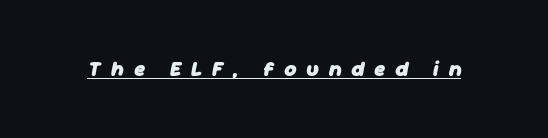
{"italic": "yes", "lean": "right", "slant_degrees": 11, "bold": "yes", "underline": "yes", "letter_spacing": "wide", "letter_spacing_em": 0.46, "glyph_px": 21}
